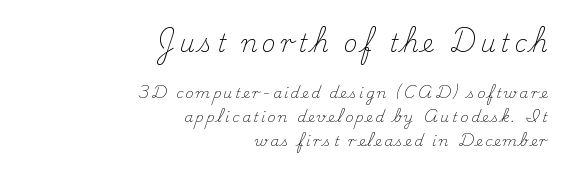
The image shows 24 px text type; set right-aligned, line spacing 1.73x, not underlined; the first (top) block is 1.71x larger.
